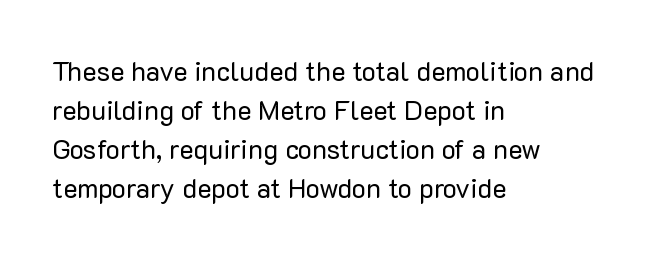
{"italic": "no", "bold": "no", "underline": "no", "align": "left", "line_spacing": "normal", "line_spacing_ratio": 1.44, "letter_spacing": "normal", "letter_spacing_em": 0.0, "glyph_px": 27}
